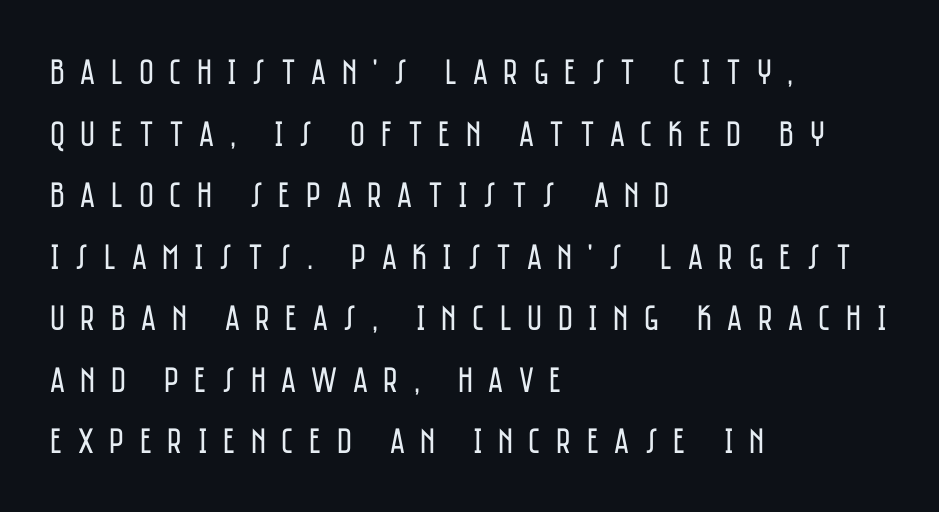
The image shows 36 px regular-weight, condensed sans-serif type, upright; set left-aligned, line spacing 1.71x, unusually wide letter spacing (+0.43 em), not underlined; low stroke contrast and a large x-height.
